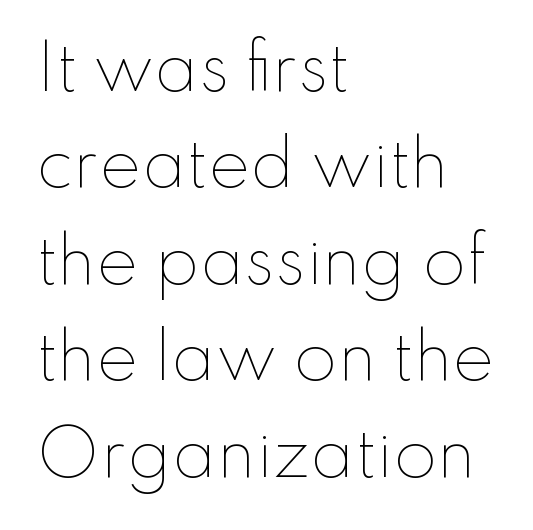
The characters are drawn with everyday or finer stroke widths. Honestly, the row spacing looks completely unremarkable. In CSS terms this would be text-align: left. The gaps between neighbouring characters are ordinary and unremarkable. The letters advance in unequal steps, a hallmark of proportional type.
